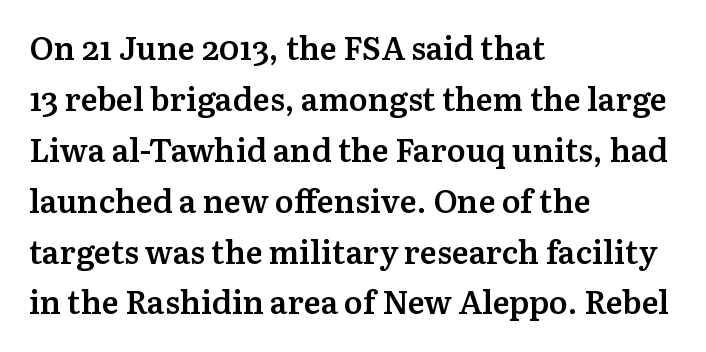
{"serif": "yes", "italic": "no", "bold": "semi", "weight": "semibold", "width": "normal", "stroke_contrast": "medium", "x_height": "medium", "monospaced": "no", "underline": "no", "align": "left", "line_spacing": "normal", "line_spacing_ratio": 1.59, "letter_spacing": "normal", "letter_spacing_em": 0.0, "glyph_px": 32}
